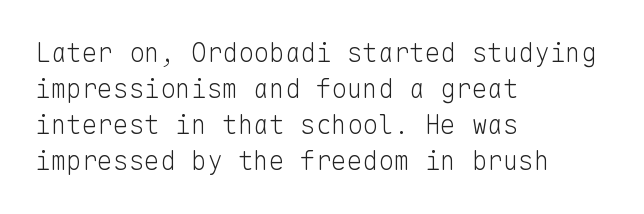
Q: Is the text bold? A: No.
Q: Is the text italic (slanted)? A: No, it is upright.
Q: Is the text underlined? A: No.
Q: How is the paragraph aligned? A: Left-aligned.
Q: Is the spacing between letters normal or unusually wide? A: Normal.
Q: Is the spacing between lines tight, normal or loose? A: Normal.
